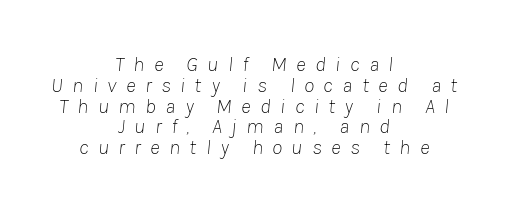
{"italic": "yes", "lean": "right", "slant_degrees": 8, "bold": "no", "underline": "no", "align": "center", "line_spacing": "tight", "line_spacing_ratio": 0.99, "letter_spacing": "wide", "letter_spacing_em": 0.45, "glyph_px": 21}
